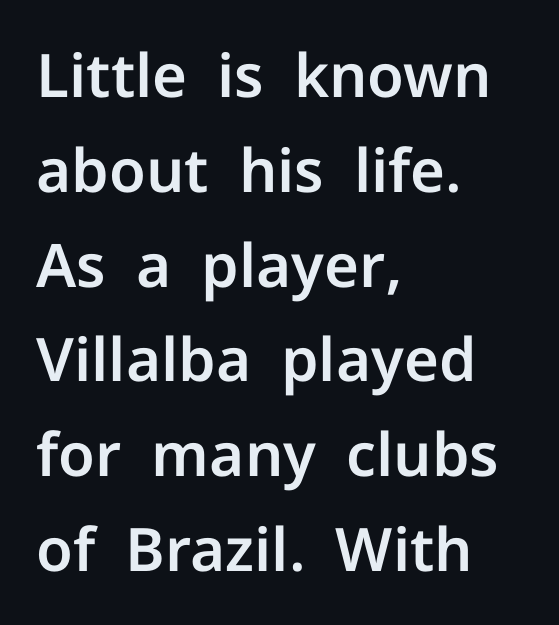
Q: Is the text italic (slanted)? A: No, it is upright.
Q: Is the typeface a serif or a sans-serif typeface? A: Sans-serif.
Q: Is the text underlined? A: No.
Q: How is the paragraph aligned? A: Left-aligned.
Q: Is the spacing between letters normal or unusually wide? A: Normal.
Q: Is the spacing between lines tight, normal or loose? A: Normal.
Q: Width (condensed, normal, or wide)? A: Normal.
Q: Stroke contrast? A: Low.
Q: x-height? A: Medium.
Q: Monospaced? A: No.
